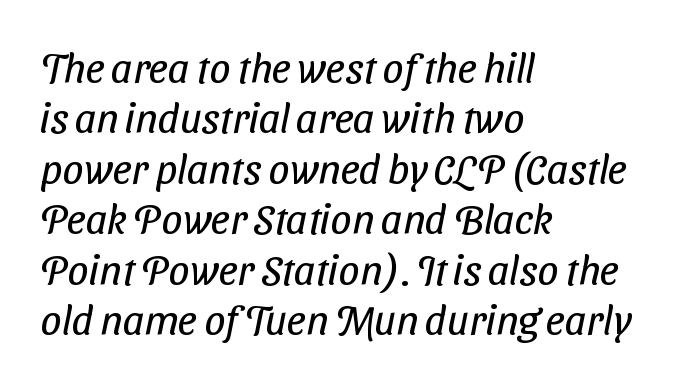
Q: Is the text bold? A: No.
Q: Is the typeface a serif or a sans-serif typeface? A: Sans-serif.
Q: Is the text underlined? A: No.
Q: How is the paragraph aligned? A: Left-aligned.
Q: Is the spacing between letters normal or unusually wide? A: Normal.
Q: Width (condensed, normal, or wide)? A: Condensed.
Q: Stroke contrast? A: Low.
Q: x-height? A: Medium.
Q: Monospaced? A: No.
